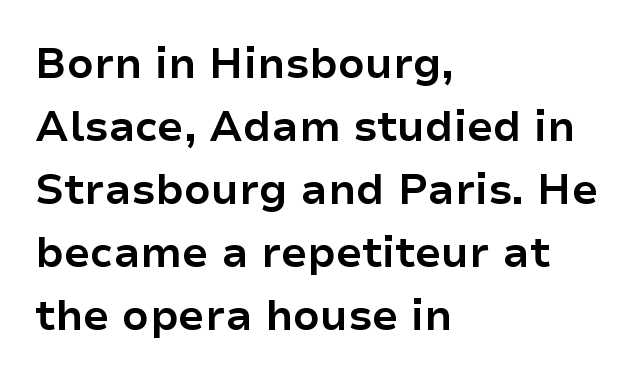
Q: Is the text bold? A: Yes.
Q: Is the text italic (slanted)? A: No, it is upright.
Q: Is the typeface a serif or a sans-serif typeface? A: Sans-serif.
Q: Is the text underlined? A: No.
Q: How is the paragraph aligned? A: Left-aligned.
Q: Is the spacing between letters normal or unusually wide? A: Normal.
Q: Is the spacing between lines tight, normal or loose? A: Normal.
Q: Width (condensed, normal, or wide)? A: Normal.
Q: Stroke contrast? A: Low.
Q: x-height? A: Medium.
Q: Monospaced? A: No.
